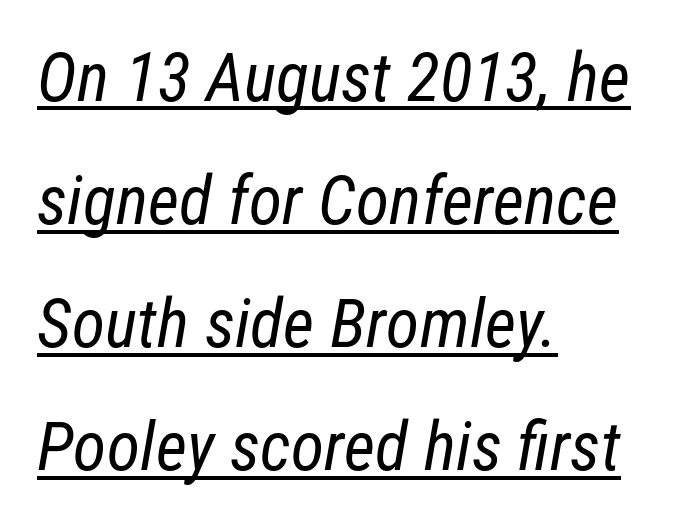
{"serif": "no", "bold": "no", "weight": "regular", "width": "condensed", "stroke_contrast": "low", "x_height": "medium", "monospaced": "no", "underline": "yes", "align": "left", "line_spacing_ratio": 1.81, "letter_spacing": "normal", "letter_spacing_em": 0.0, "glyph_px": 68}
